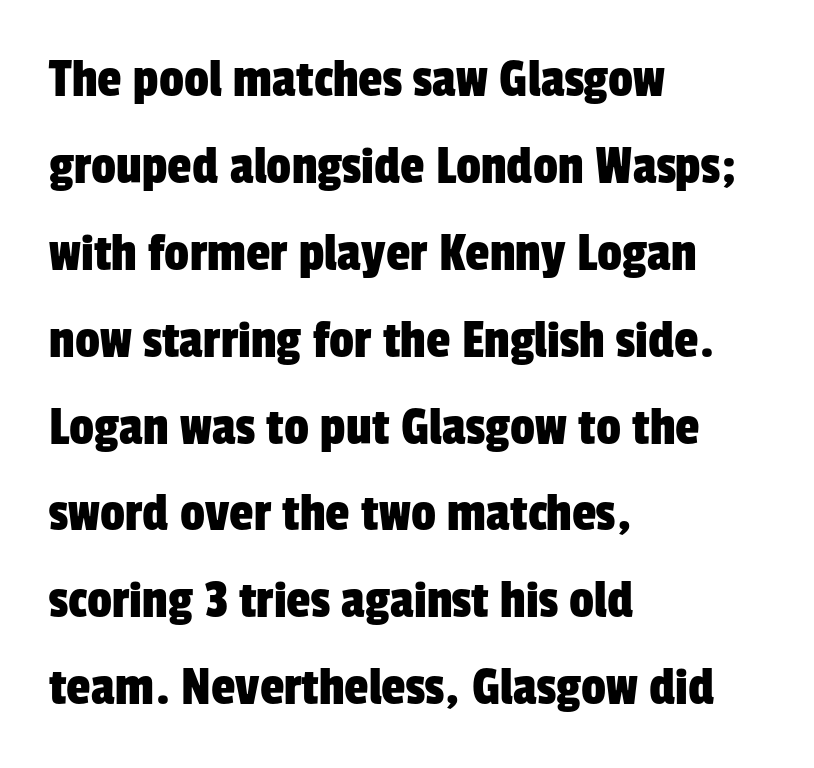
{"serif": "no", "width": "condensed", "stroke_contrast": "low", "x_height": "medium", "monospaced": "no", "underline": "no", "align": "left", "line_spacing": "normal", "line_spacing_ratio": 1.58, "letter_spacing": "normal", "letter_spacing_em": 0.0, "glyph_px": 55}
